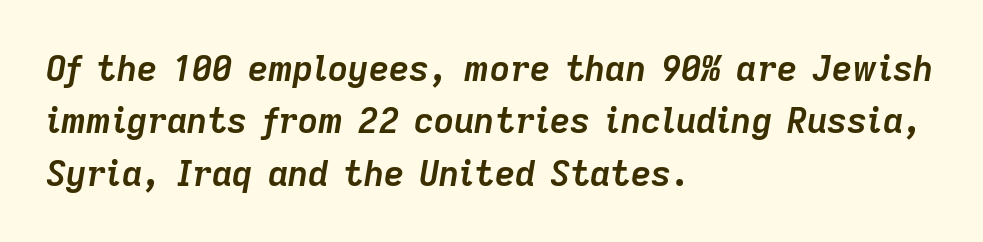
Q: Is the text bold? A: Yes.
Q: Is the text italic (slanted)? A: Yes, it leans right by about 9 degrees.
Q: Is the text underlined? A: No.
Q: How is the paragraph aligned? A: Left-aligned.
Q: Is the spacing between letters normal or unusually wide? A: Normal.
Q: Is the spacing between lines tight, normal or loose? A: Normal.
Q: Width (condensed, normal, or wide)? A: Normal.
Q: Stroke contrast? A: Low.
Q: x-height? A: Medium.
Q: Monospaced? A: No.
